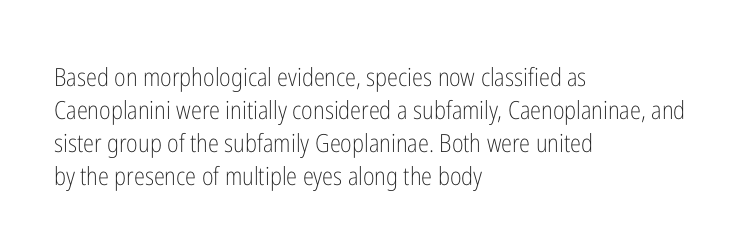
Q: Is the text bold? A: No.
Q: Is the text italic (slanted)? A: No, it is upright.
Q: Is the text underlined? A: No.
Q: How is the paragraph aligned? A: Left-aligned.
Q: Is the spacing between letters normal or unusually wide? A: Normal.
Q: Is the spacing between lines tight, normal or loose? A: Normal.
